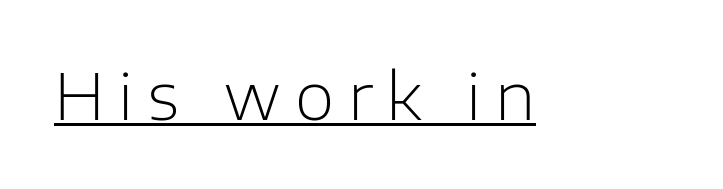
{"serif": "no", "italic": "no", "bold": "no", "weight": "light", "width": "normal", "stroke_contrast": "low", "x_height": "medium", "monospaced": "no", "underline": "yes", "letter_spacing": "wide", "letter_spacing_em": 0.21, "glyph_px": 64}
